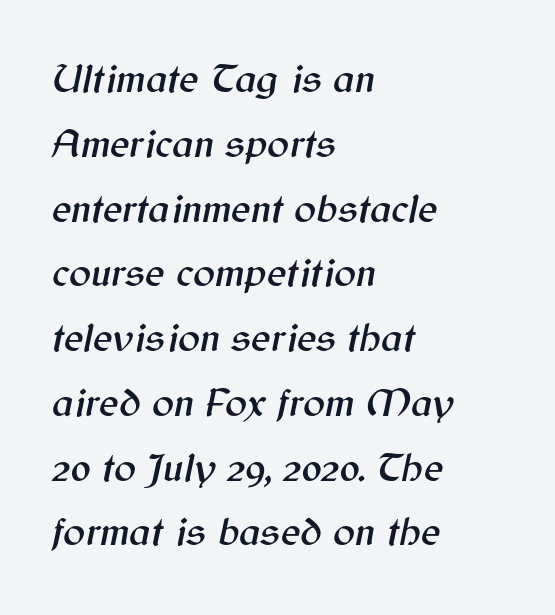
Q: Is the text italic (slanted)? A: Yes, it leans right by about 12 degrees.
Q: Is the text underlined? A: No.
Q: How is the paragraph aligned? A: Left-aligned.
Q: Is the spacing between letters normal or unusually wide? A: Normal.
Q: Is the spacing between lines tight, normal or loose? A: Normal.
Q: Width (condensed, normal, or wide)? A: Normal.
Q: Stroke contrast? A: Medium.
Q: x-height? A: Medium.
Q: Monospaced? A: No.
